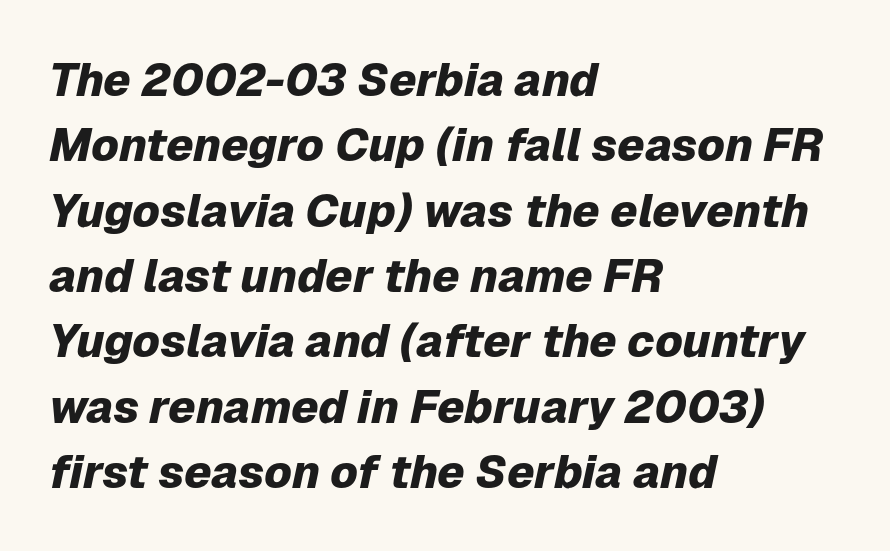
Horizontally, the lines are justified to the leading edge only. Descenders hang freely into open space. The face used here has a pronounced slope to its letters. Do the characters align in a grid? No, the font is proportional.
